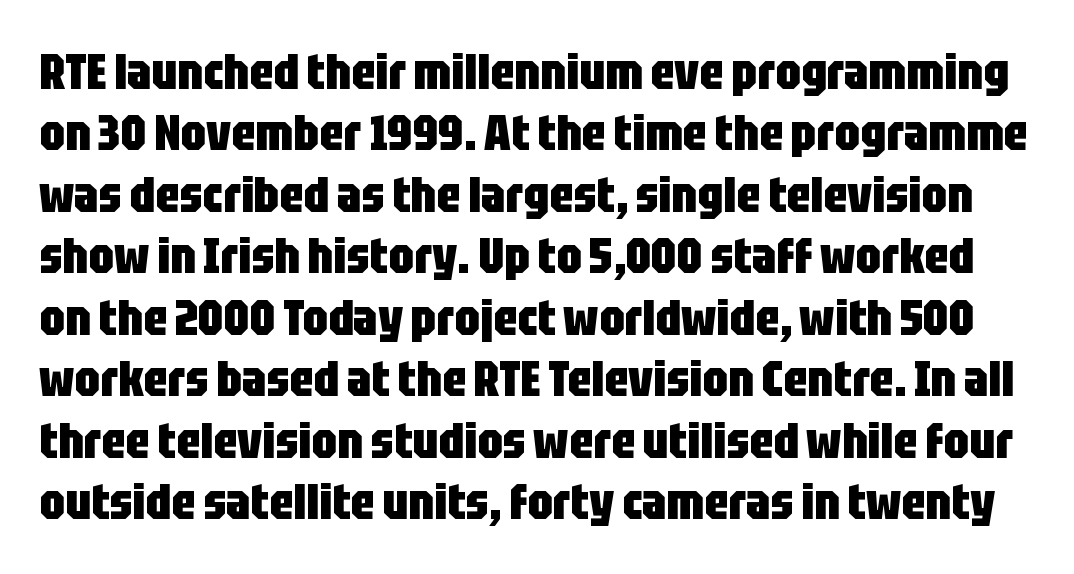
Q: Is the text bold? A: Yes.
Q: Is the text italic (slanted)? A: No, it is upright.
Q: Is the typeface a serif or a sans-serif typeface? A: Sans-serif.
Q: Is the text underlined? A: No.
Q: Is the spacing between letters normal or unusually wide? A: Normal.
Q: Width (condensed, normal, or wide)? A: Condensed.
Q: Stroke contrast? A: Low.
Q: x-height? A: Large.
Q: Monospaced? A: No.
